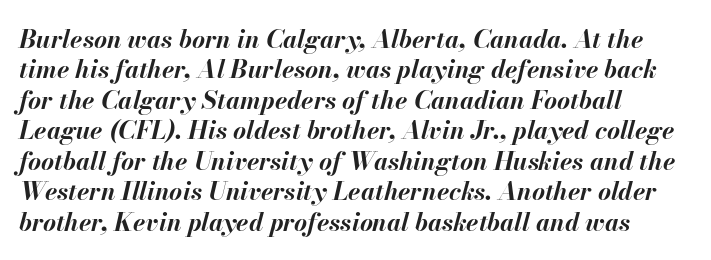
The glyphs have the mass of a bold cut. A bare baseline throughout the passage. Would a proofreader flag this as italicized? Yes. Alignment: flush left. A typesetter would call this zero additional tracking.
